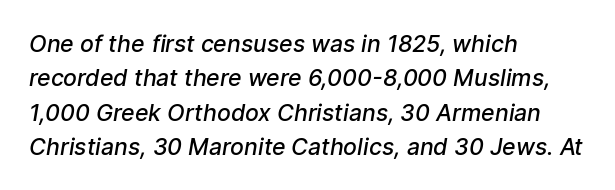
{"bold": "semi", "underline": "no", "align": "left", "line_spacing": "normal", "line_spacing_ratio": 1.49, "letter_spacing": "normal", "letter_spacing_em": 0.0, "glyph_px": 23}
